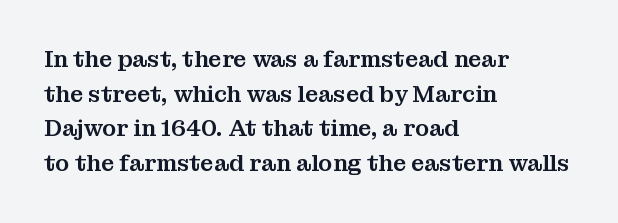
Students, observe: this is what conventionally led text looks like. Has an underline been added? It has not. Words appear dense and cohesive because spacing is normal. If you drew a ruler down the left edge, every line would touch it.
